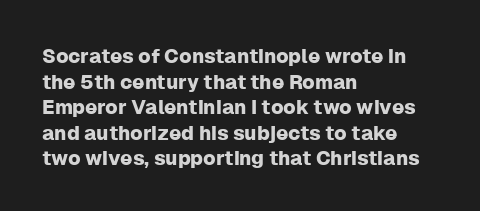
Q: Is the text italic (slanted)? A: No, it is upright.
Q: Is the text underlined? A: No.
Q: How is the paragraph aligned? A: Left-aligned.
Q: Is the spacing between letters normal or unusually wide? A: Normal.
Q: Is the spacing between lines tight, normal or loose? A: Normal.
